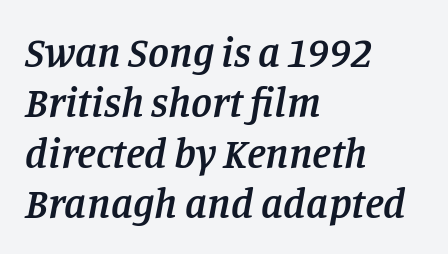
Varying glyph widths throughout — classic text-font behaviour. The text block is weighted toward the left margin, trailing off unevenly rightward. The font's italic variant was chosen for this text. Letter spacing: default. Students, this is semibold: more ink than regular, less than bold.
